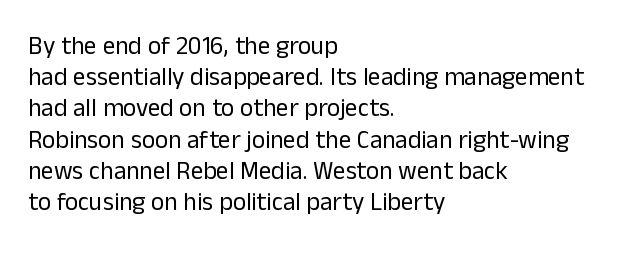
Spacing between characters is what you'd get straight out of the box. Ordinary non-slanted type is in use. The compositor pushed each line to the left boundary. Rows of type keep a routine distance in the vertical direction.
